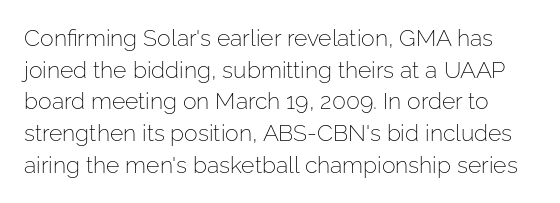
{"italic": "no", "bold": "no", "underline": "no", "line_spacing": "normal", "line_spacing_ratio": 1.38, "letter_spacing": "normal", "letter_spacing_em": 0.0, "glyph_px": 23}
